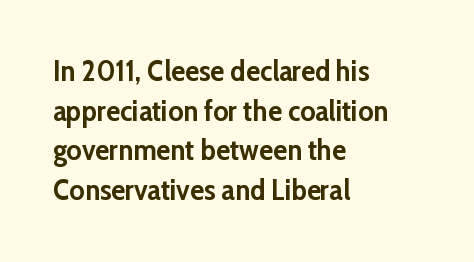
Q: Is the text bold? A: Yes.
Q: Is the text italic (slanted)? A: No, it is upright.
Q: Is the typeface a serif or a sans-serif typeface? A: Sans-serif.
Q: Is the text underlined? A: No.
Q: How is the paragraph aligned? A: Left-aligned.
Q: Is the spacing between letters normal or unusually wide? A: Normal.
Q: Is the spacing between lines tight, normal or loose? A: Normal.
Q: Width (condensed, normal, or wide)? A: Normal.
Q: Stroke contrast? A: Low.
Q: x-height? A: Medium.
Q: Monospaced? A: No.
